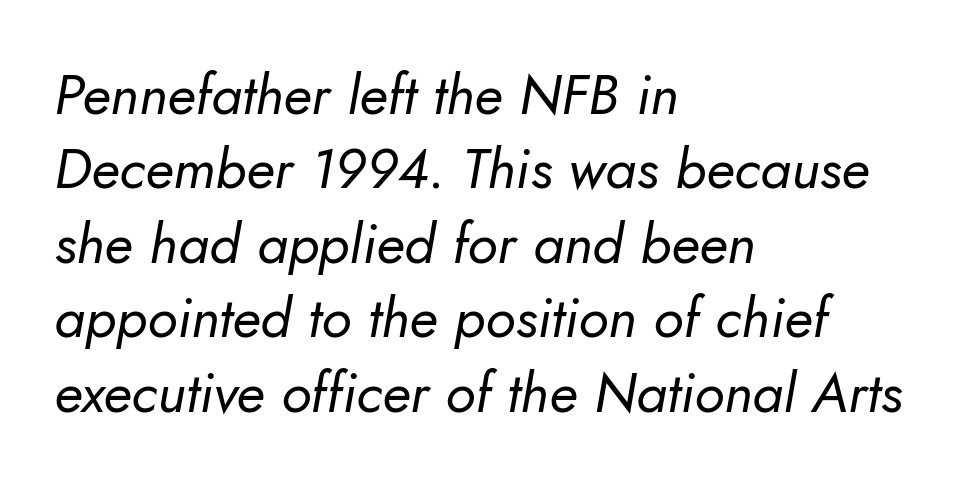
{"italic": "yes", "lean": "right", "slant_degrees": 10, "bold": "no", "weight": "regular", "width": "normal", "stroke_contrast": "low", "x_height": "small", "monospaced": "no", "underline": "no", "align": "left", "line_spacing": "normal", "line_spacing_ratio": 1.33, "letter_spacing": "normal", "letter_spacing_em": 0.0, "glyph_px": 56}
